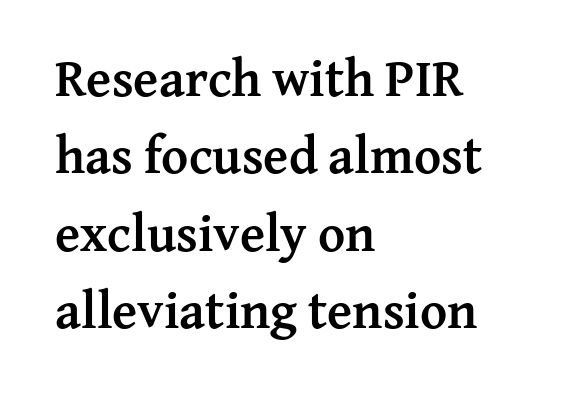
{"serif": "yes", "italic": "no", "bold": "yes", "weight": "semibold", "width": "normal", "stroke_contrast": "medium", "x_height": "medium", "monospaced": "no", "underline": "no", "align": "left", "line_spacing": "normal", "line_spacing_ratio": 1.49, "letter_spacing": "normal", "letter_spacing_em": 0.0, "glyph_px": 52}
